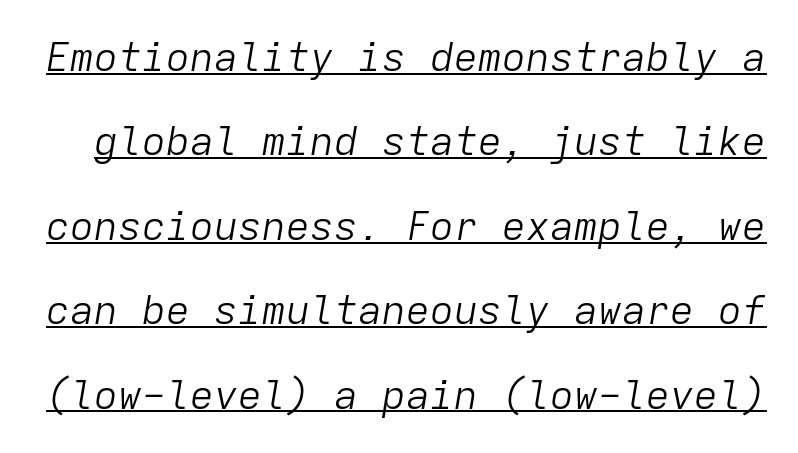
Q: Is the text bold? A: No.
Q: Is the text italic (slanted)? A: Yes, it leans right by about 9 degrees.
Q: Is the text underlined? A: Yes.
Q: Is the spacing between letters normal or unusually wide? A: Normal.
Q: Is the spacing between lines tight, normal or loose? A: Loose.
Q: Width (condensed, normal, or wide)? A: Normal.
Q: Stroke contrast? A: Low.
Q: x-height? A: Medium.
Q: Monospaced? A: Yes.
